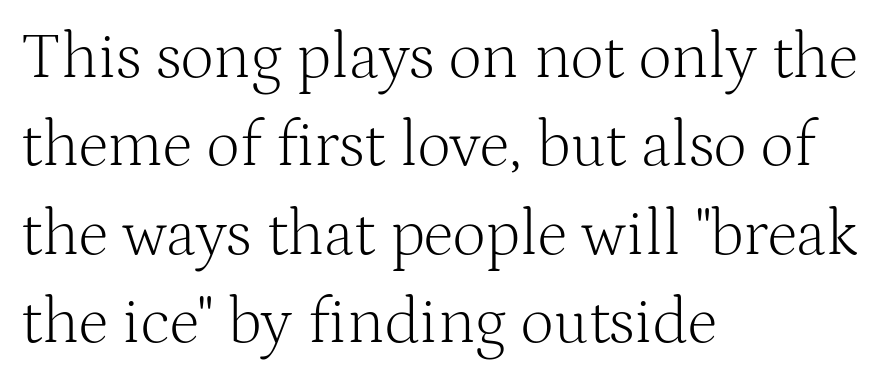
{"serif": "yes", "italic": "no", "bold": "no", "weight": "light", "width": "normal", "stroke_contrast": "medium", "x_height": "medium", "monospaced": "no", "underline": "no", "align": "left", "line_spacing": "normal", "line_spacing_ratio": 1.36, "letter_spacing": "normal", "letter_spacing_em": 0.0, "glyph_px": 65}
